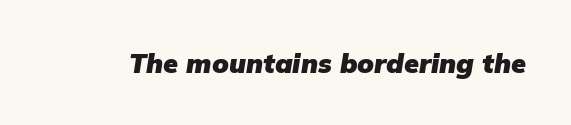
The image shows 27 px bold type; set normal letter spacing, not underlined.
